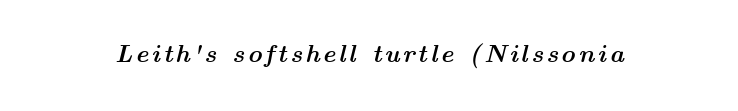
The image shows 25 px bold type, italic (leaning right); set not underlined.
